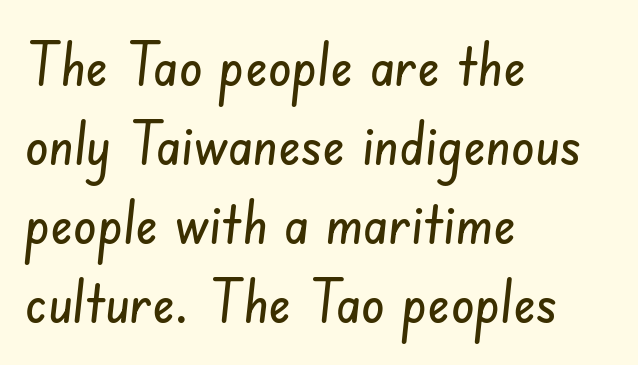
The image shows 59 px condensed sans-serif type; set left-aligned, normal line spacing (1.34x), normal letter spacing, not underlined; low stroke contrast and a small x-height.
